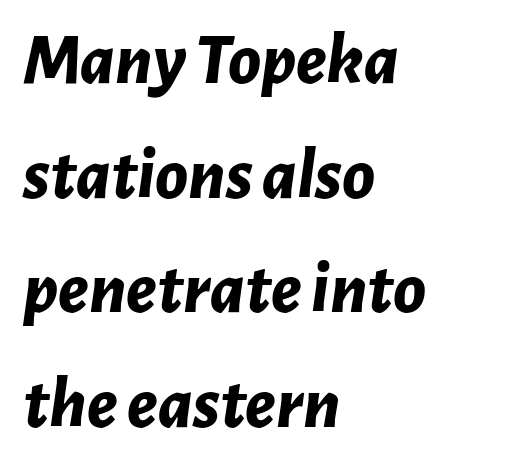
The face used here is proportionally spaced, like ordinary book or web type. The rendering keeps characters at their native spacing. Does the weight exceed regular? Yes, all the way to bold. The passage shown leans; its letterforms are oblique. Check the space under the baseline: it is left empty. Alignment: flush left.
